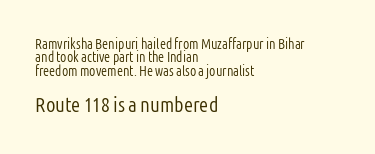
The image shows 21 px text type, upright; set left-aligned, tight line spacing (0.96x), normal letter spacing, not underlined; the second (bottom) block is 1.5x larger.
